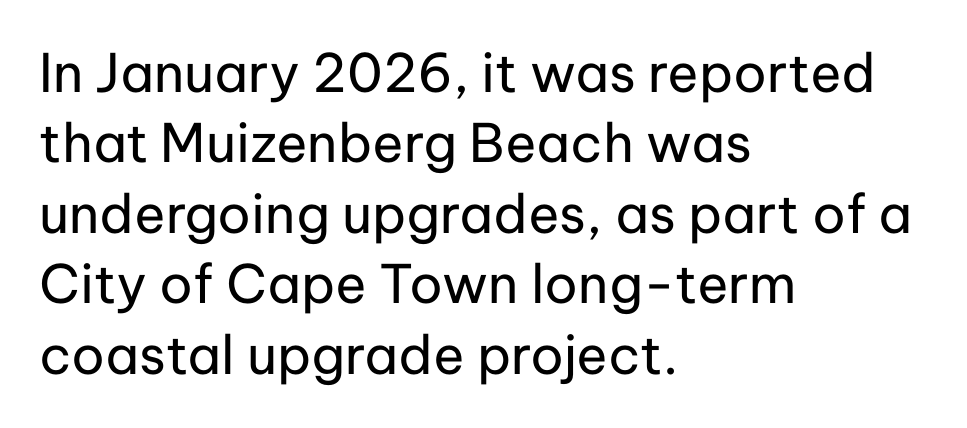
Q: Is the text bold? A: No.
Q: Is the text italic (slanted)? A: No, it is upright.
Q: Is the typeface a serif or a sans-serif typeface? A: Sans-serif.
Q: Is the text underlined? A: No.
Q: How is the paragraph aligned? A: Left-aligned.
Q: Is the spacing between letters normal or unusually wide? A: Normal.
Q: Is the spacing between lines tight, normal or loose? A: Normal.
Q: Width (condensed, normal, or wide)? A: Normal.
Q: Stroke contrast? A: Low.
Q: x-height? A: Medium.
Q: Monospaced? A: No.
